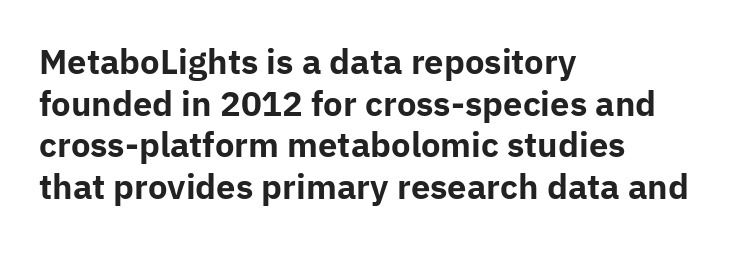
Q: Is the text bold? A: Yes.
Q: Is the text italic (slanted)? A: No, it is upright.
Q: Is the typeface a serif or a sans-serif typeface? A: Sans-serif.
Q: Is the text underlined? A: No.
Q: How is the paragraph aligned? A: Left-aligned.
Q: Is the spacing between letters normal or unusually wide? A: Normal.
Q: Is the spacing between lines tight, normal or loose? A: Normal.
Q: Width (condensed, normal, or wide)? A: Normal.
Q: Stroke contrast? A: Low.
Q: x-height? A: Medium.
Q: Monospaced? A: No.
